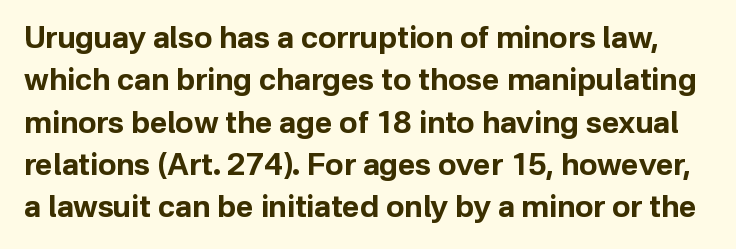
Serif or sans? Sans — the stroke terminals are bare. Letter spacing: default. Does the weight exceed regular? Yes, all the way to bold. The face used here is proportionally spaced, like ordinary book or web type.
